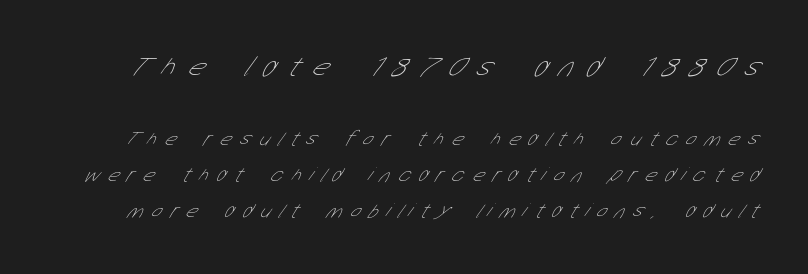
{"serif": "no", "bold": "no", "weight": "thin", "width": "condensed", "stroke_contrast": "low", "x_height": "medium", "monospaced": "no", "underline": "no", "line_spacing": "loose", "line_spacing_ratio": 1.9, "letter_spacing": "wide", "letter_spacing_em": 0.49, "larger_block": "first", "size_ratio": 1.47, "glyph_px": 28}
